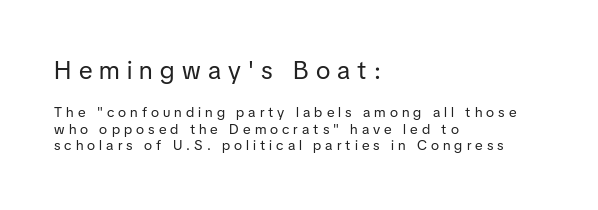
{"italic": "no", "bold": "no", "underline": "no", "align": "left", "line_spacing_ratio": 1.17, "letter_spacing": "wide", "letter_spacing_em": 0.29, "larger_block": "first", "size_ratio": 1.79, "glyph_px": 25}
